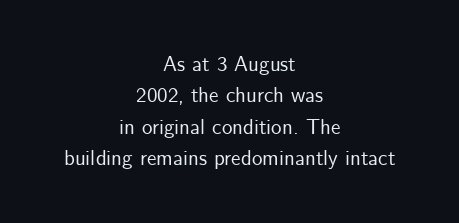
Q: Is the text italic (slanted)? A: No, it is upright.
Q: Is the text underlined? A: No.
Q: How is the paragraph aligned? A: Centered.
Q: Is the spacing between letters normal or unusually wide? A: Normal.
Q: Is the spacing between lines tight, normal or loose? A: Normal.
